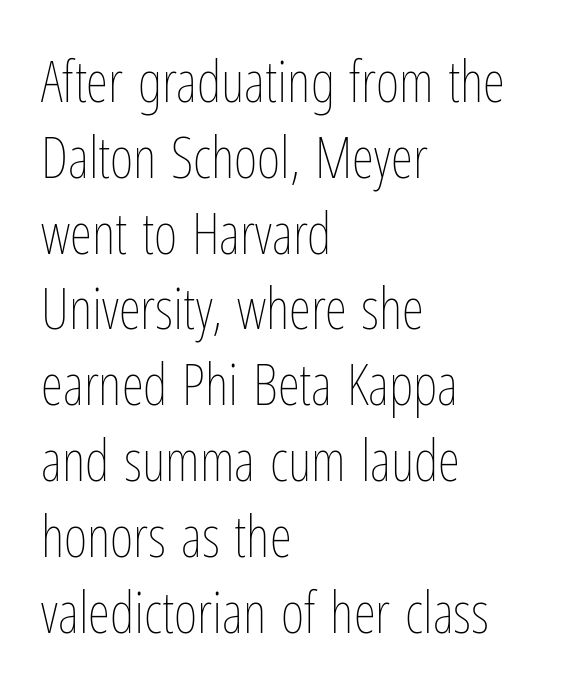
Is there much room between lines? A standard amount, neither cramped nor airy. This is the regular roman posture of the typeface. The rendering uses natural spacing where letterforms have individual widths. Beneath every word, the page is bare. On a weight scale, this lands at 450 or below.
